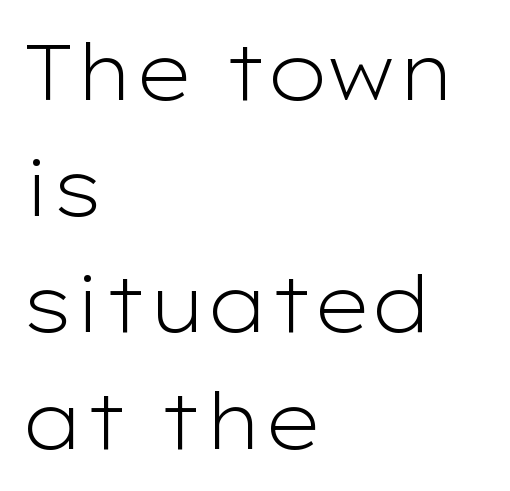
The image shows 78 px light, wide sans-serif type, upright; set left-aligned, normal line spacing (1.49x), normal letter spacing, not underlined; low stroke contrast and a medium x-height.
